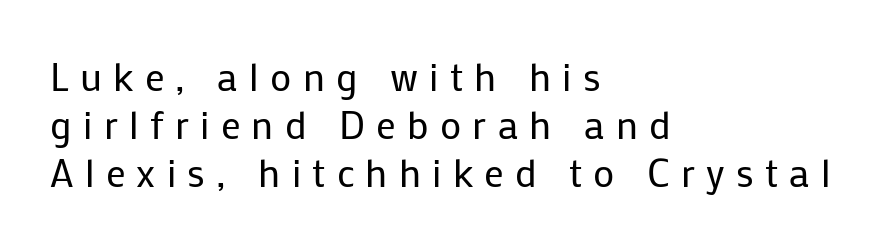
Q: Is the text bold? A: No.
Q: Is the text italic (slanted)? A: No, it is upright.
Q: Is the typeface a serif or a sans-serif typeface? A: Sans-serif.
Q: Is the text underlined? A: No.
Q: How is the paragraph aligned? A: Left-aligned.
Q: Is the spacing between letters normal or unusually wide? A: Unusually wide.
Q: Width (condensed, normal, or wide)? A: Normal.
Q: Stroke contrast? A: Low.
Q: x-height? A: Medium.
Q: Monospaced? A: No.
